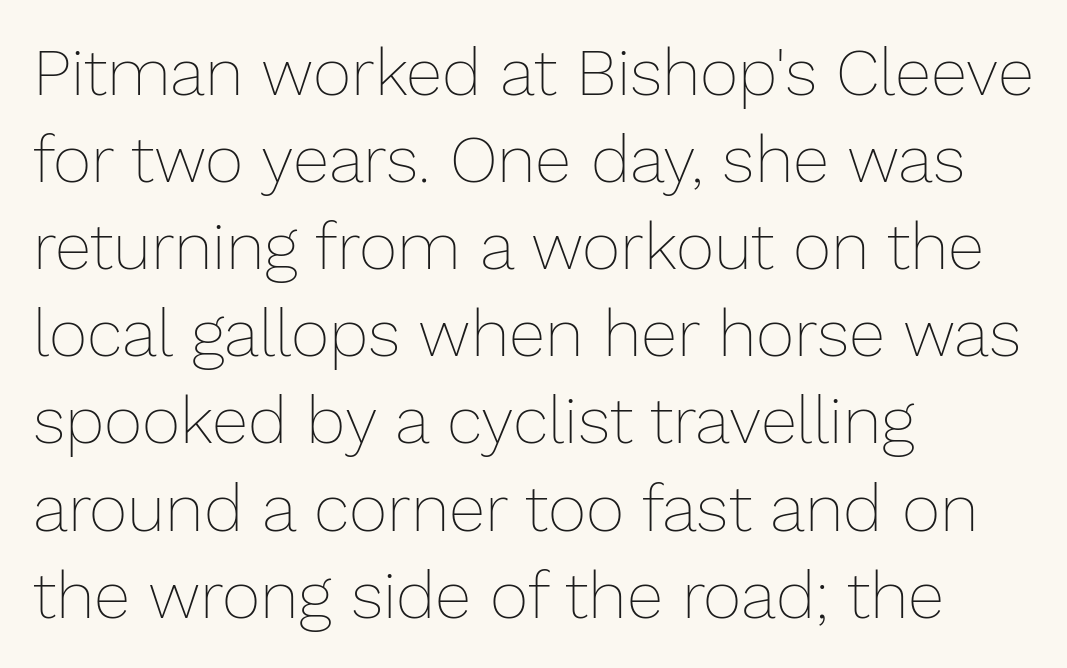
The image shows 66 px thin type, upright; set left-aligned, normal line spacing (1.32x), normal letter spacing, not underlined; low stroke contrast and a medium x-height.
